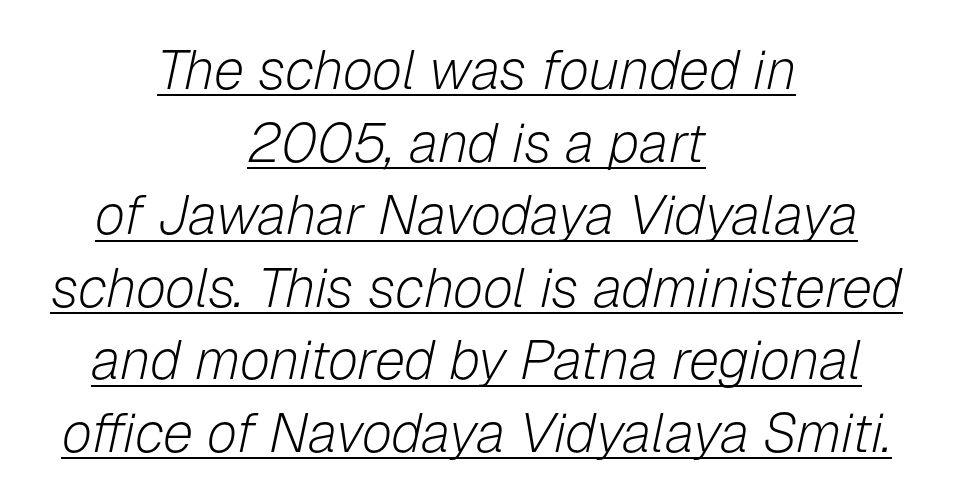
Q: Is the text bold? A: No.
Q: Is the text italic (slanted)? A: Yes, it leans right by about 12 degrees.
Q: Is the text underlined? A: Yes.
Q: How is the paragraph aligned? A: Centered.
Q: Is the spacing between letters normal or unusually wide? A: Normal.
Q: Is the spacing between lines tight, normal or loose? A: Normal.
Q: Width (condensed, normal, or wide)? A: Normal.
Q: Stroke contrast? A: Low.
Q: x-height? A: Medium.
Q: Monospaced? A: No.
